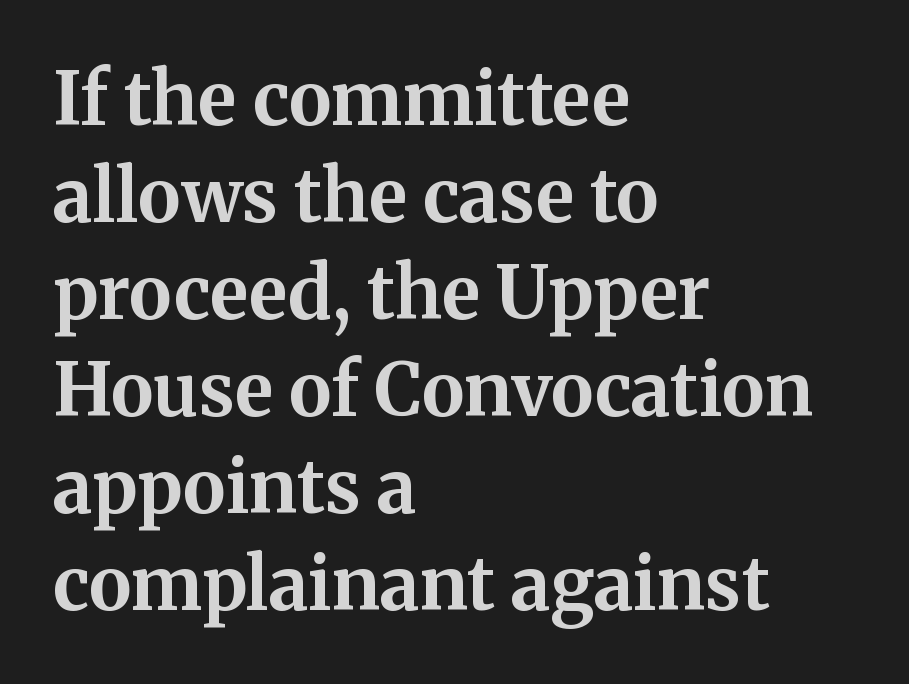
{"serif": "yes", "italic": "no", "bold": "yes", "weight": "bold", "width": "normal", "stroke_contrast": "medium", "x_height": "medium", "monospaced": "no", "underline": "no", "align": "left", "line_spacing": "normal", "line_spacing_ratio": 1.33, "letter_spacing": "normal", "letter_spacing_em": 0.0, "glyph_px": 73}
